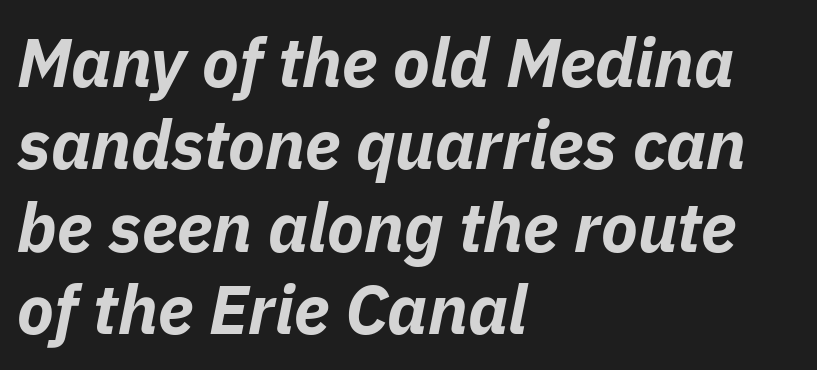
The image shows 68 px bold type, italic (leaning right); set left-aligned, line spacing 1.21x, normal letter spacing, not underlined; low stroke contrast and a medium x-height.
